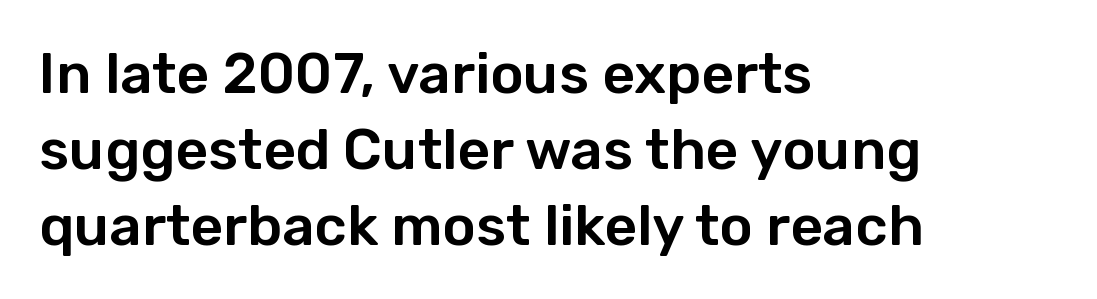
Tracking value appears to be zero — textbook default spacing. If you drew a line through each stem, it would be perfectly vertical. Glance below the letters and you will spot only blank space. A typesetter would call this leading conventional body-copy spacing. Leftover space on each line is placed entirely after the last word.
